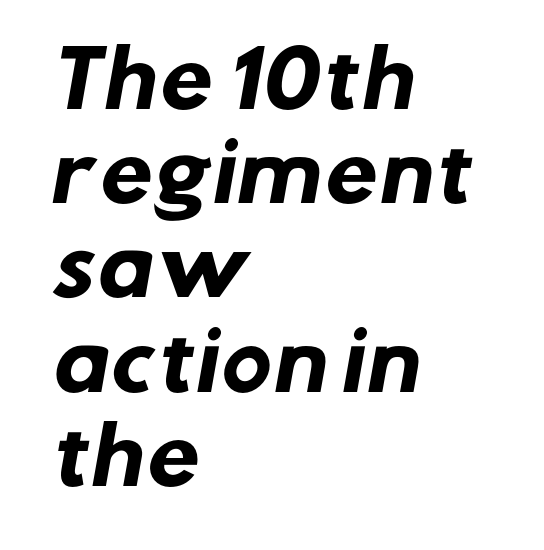
Q: Is the text bold? A: Yes.
Q: Is the typeface a serif or a sans-serif typeface? A: Sans-serif.
Q: Is the text underlined? A: No.
Q: How is the paragraph aligned? A: Left-aligned.
Q: Is the spacing between letters normal or unusually wide? A: Normal.
Q: Width (condensed, normal, or wide)? A: Normal.
Q: Stroke contrast? A: Low.
Q: x-height? A: Medium.
Q: Monospaced? A: No.
